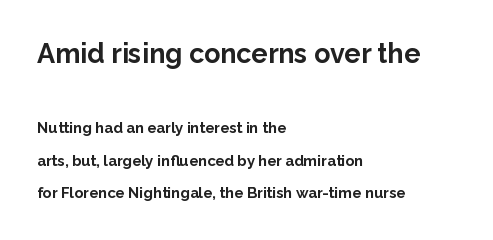
The image shows 27 px bold type, upright; set left-aligned, loose line spacing (2.19x), normal letter spacing, not underlined; the first (top) block is 1.8x larger.
